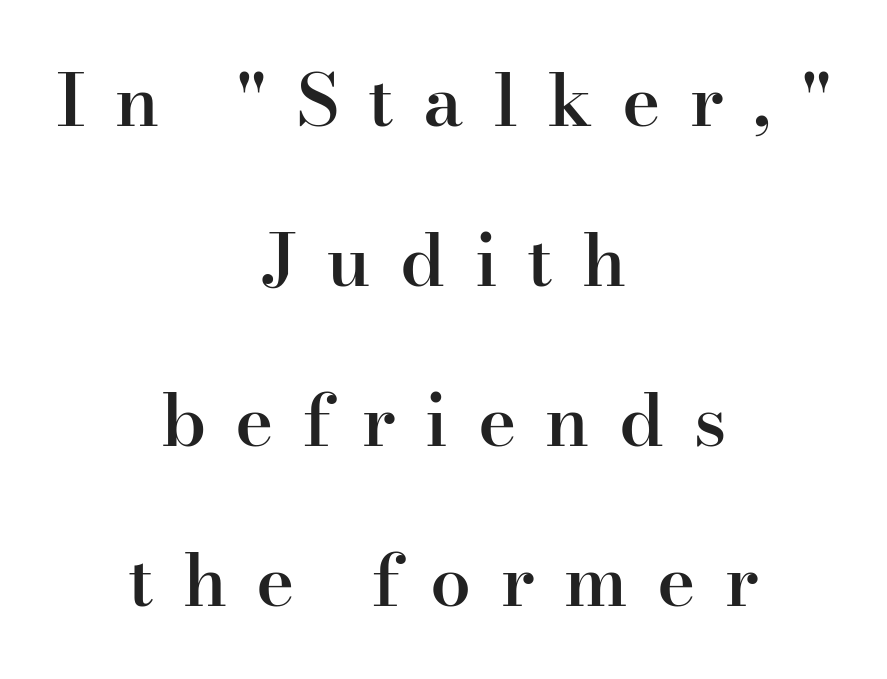
The image shows 73 px semibold serif type, upright; set centered, loose line spacing (2.19x), unusually wide letter spacing (+0.4 em), not underlined; high stroke contrast and a small x-height.
